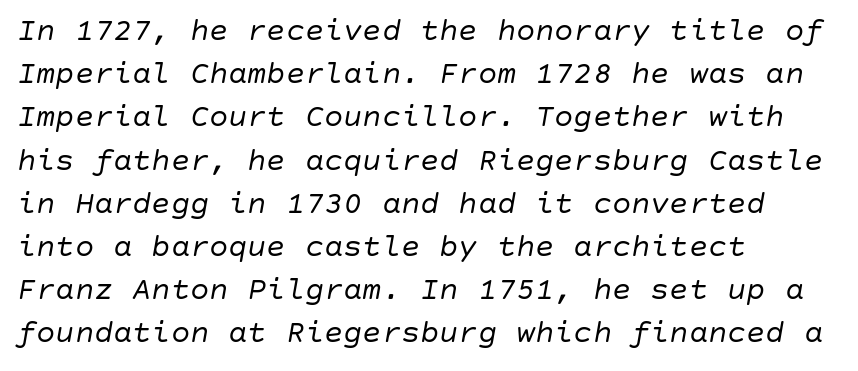
Q: Is the text bold? A: No.
Q: Is the text italic (slanted)? A: Yes, it leans right by about 10 degrees.
Q: Is the text underlined? A: No.
Q: How is the paragraph aligned? A: Left-aligned.
Q: Is the spacing between letters normal or unusually wide? A: Normal.
Q: Is the spacing between lines tight, normal or loose? A: Normal.
Q: Width (condensed, normal, or wide)? A: Normal.
Q: Stroke contrast? A: Low.
Q: x-height? A: Large.
